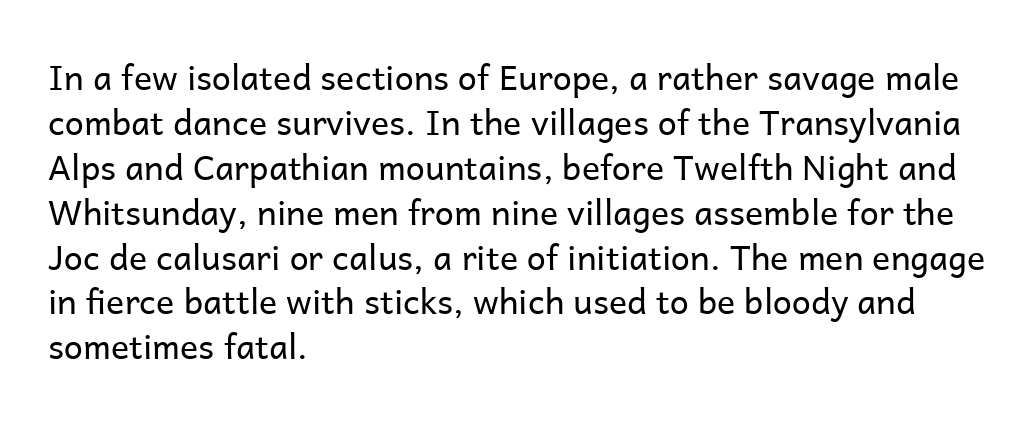
Rule under the text: the space is simply empty. Nope, not italic — everything's standing straight. Which margin do the lines hug? The left one — the right edge is uneven. Nope, no serifs anywhere on these letters. Interline gaps are of average width in this sample.
